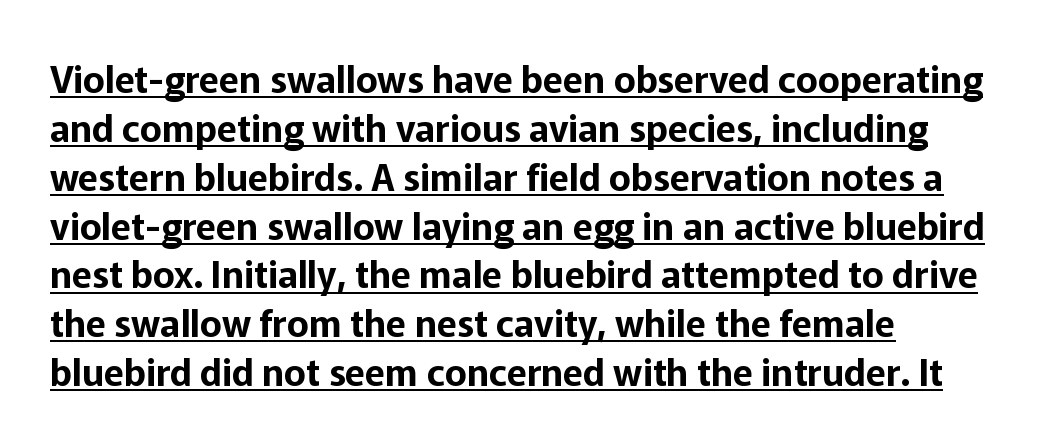
{"serif": "no", "italic": "no", "width": "normal", "stroke_contrast": "low", "x_height": "medium", "monospaced": "no", "underline": "yes", "align": "left", "line_spacing": "normal", "line_spacing_ratio": 1.32, "letter_spacing": "normal", "letter_spacing_em": 0.0, "glyph_px": 37}
